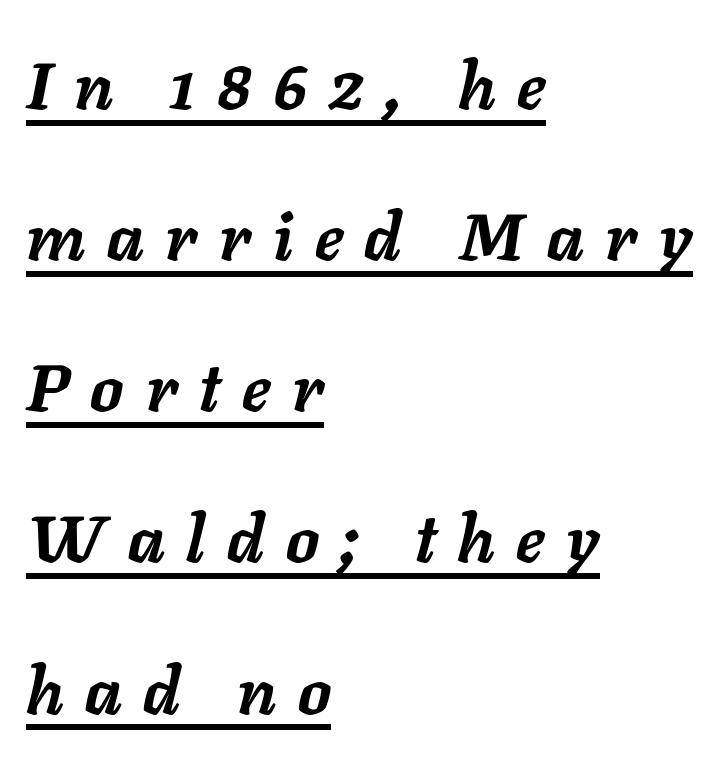
Q: Is the text bold? A: Yes.
Q: Is the text italic (slanted)? A: Yes, it leans right by about 11 degrees.
Q: Is the text underlined? A: Yes.
Q: How is the paragraph aligned? A: Left-aligned.
Q: Is the spacing between letters normal or unusually wide? A: Unusually wide.
Q: Is the spacing between lines tight, normal or loose? A: Loose.
Q: Width (condensed, normal, or wide)? A: Normal.
Q: Stroke contrast? A: Low.
Q: x-height? A: Medium.
Q: Monospaced? A: No.
